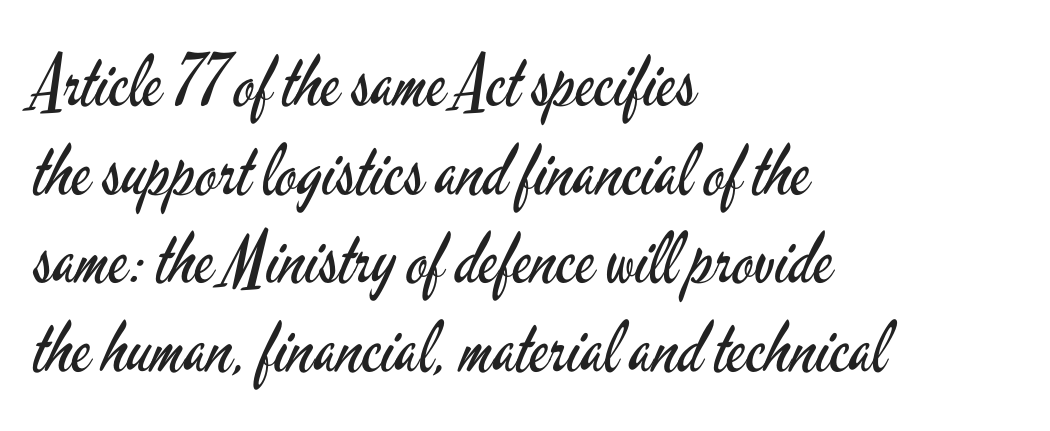
Interline gaps are of average width in this sample. Nothing heavy about these letters — not bold at all. The space beneath each line is pristine and unruled. No feet cap the strokes, marking this as sans-serif type.
